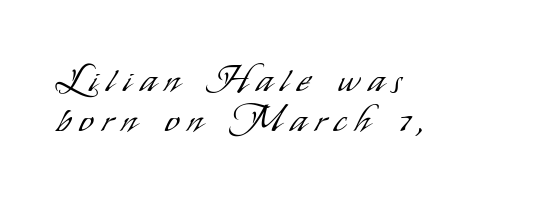
The image shows 36 px light, condensed sans-serif type; set left-aligned, tight line spacing (1.1x), unusually wide letter spacing (+0.25 em), not underlined; low stroke contrast and a small x-height.
